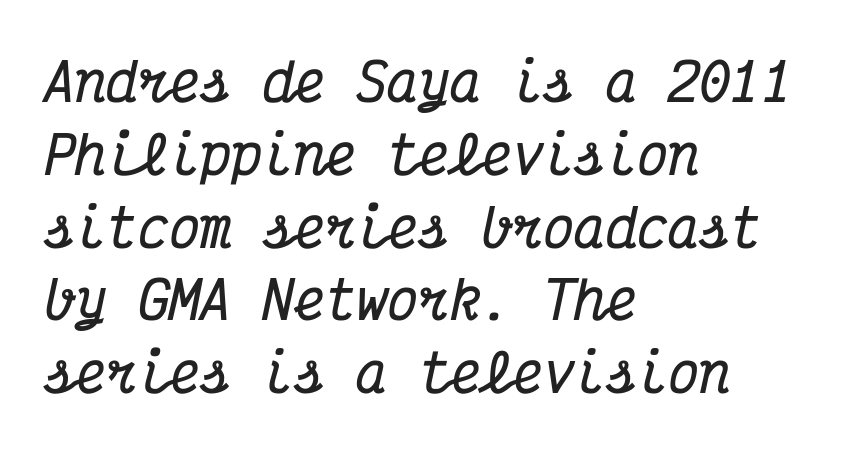
{"serif": "yes", "italic": "yes", "lean": "right", "slant_degrees": 12, "bold": "yes", "weight": "bold", "width": "condensed", "stroke_contrast": "medium", "x_height": "medium", "monospaced": "yes", "underline": "no", "align": "left", "line_spacing": "normal", "line_spacing_ratio": 1.4, "letter_spacing": "normal", "letter_spacing_em": 0.0, "glyph_px": 52}
